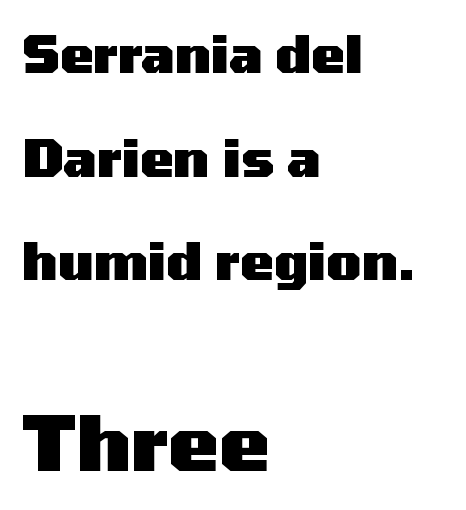
The image shows 77 px heavy, wide sans-serif type, upright; set left-aligned, loose line spacing (2.03x), normal letter spacing, not underlined; the second (bottom) block is 1.51x larger; medium stroke contrast and a medium x-height.
